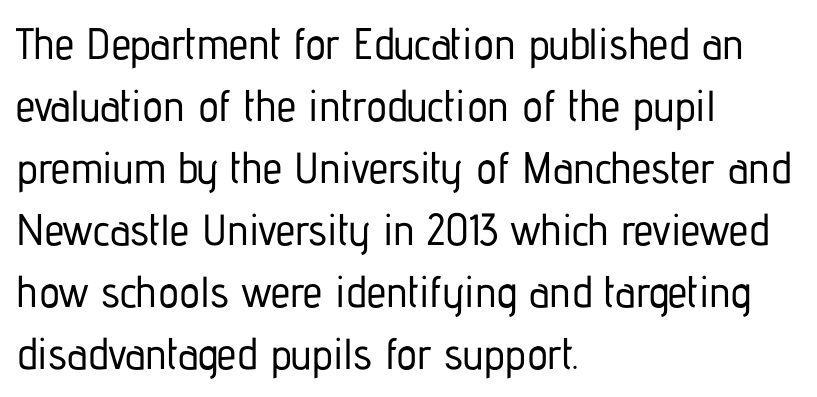
Q: Is the text italic (slanted)? A: No, it is upright.
Q: Is the typeface a serif or a sans-serif typeface? A: Sans-serif.
Q: Is the text underlined? A: No.
Q: How is the paragraph aligned? A: Left-aligned.
Q: Is the spacing between letters normal or unusually wide? A: Normal.
Q: Is the spacing between lines tight, normal or loose? A: Normal.
Q: Width (condensed, normal, or wide)? A: Condensed.
Q: Stroke contrast? A: Low.
Q: x-height? A: Medium.
Q: Monospaced? A: No.
